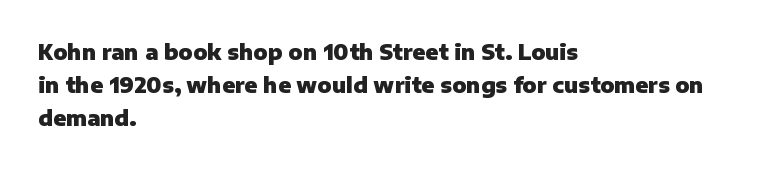
The image shows 21 px bold type, upright; set left-aligned, normal line spacing (1.56x), normal letter spacing, not underlined.
